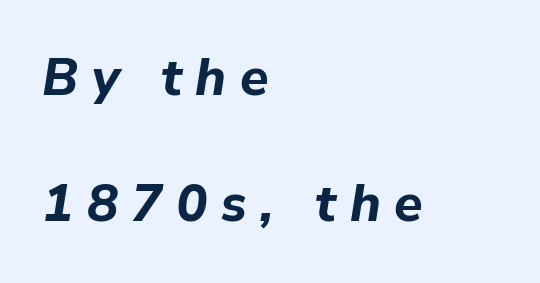
The image shows 52 px bold type, italic (leaning right); set left-aligned, loose line spacing (2.43x), unusually wide letter spacing (+0.26 em), not underlined; low stroke contrast and a medium x-height.
